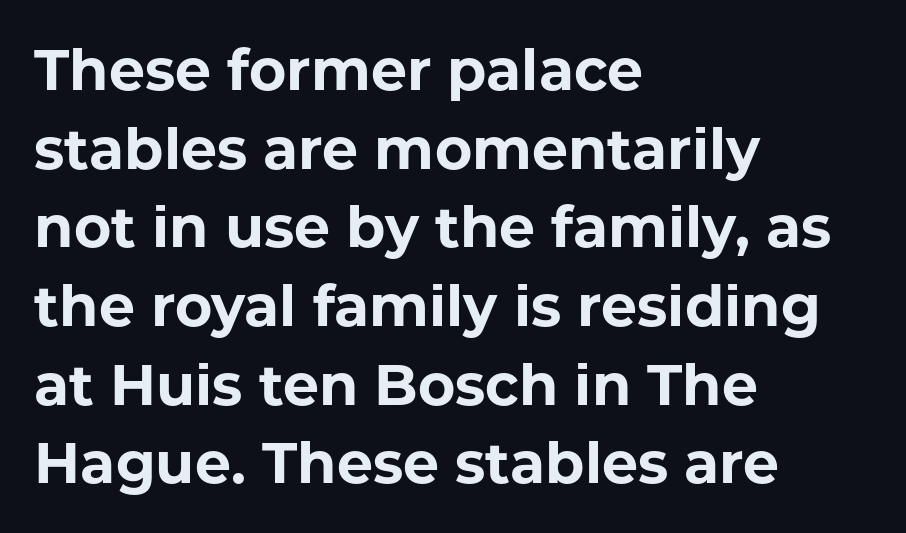
Decoration check: the copy has no underline. Baseline-to-baseline distance is the conventional proportion of letter height. The lines in this sample share a left origin and differ only in where they stop. Do the letters lean? They stand straight. Spacing between characters is what you'd get straight out of the box. Character widths vary here, with narrow letters taking less room than wide ones.
